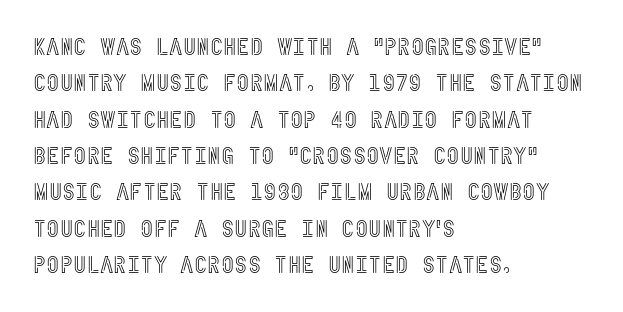
{"italic": "no", "underline": "no", "align": "left", "line_spacing": "normal", "line_spacing_ratio": 1.58, "letter_spacing": "normal", "letter_spacing_em": 0.0, "glyph_px": 23}
